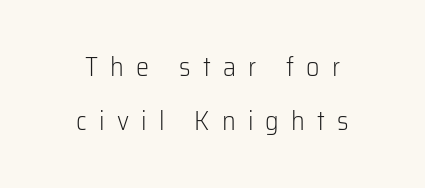
Stems and bowls with no extra thickness — not bold. Notice the wide empty band between every row — that's loose leading. Italic: no, the glyphs are upright roman. The horizontal fit of the characters is loose and conspicuously gappy. Any mark beneath the type? The region is blank. The passage is arranged like a title page — every line centered.
